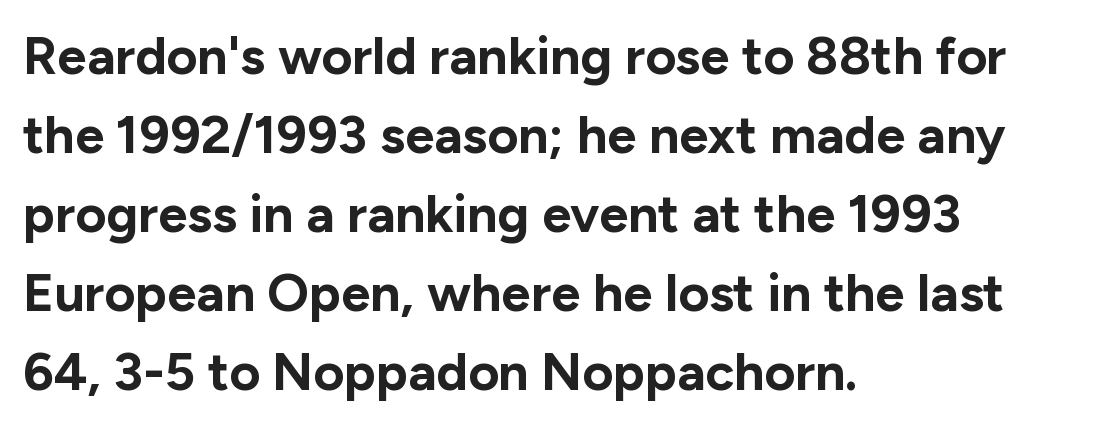
Q: Is the text bold? A: Yes.
Q: Is the text italic (slanted)? A: No, it is upright.
Q: Is the typeface a serif or a sans-serif typeface? A: Sans-serif.
Q: Is the text underlined? A: No.
Q: How is the paragraph aligned? A: Left-aligned.
Q: Is the spacing between letters normal or unusually wide? A: Normal.
Q: Is the spacing between lines tight, normal or loose? A: Normal.
Q: Width (condensed, normal, or wide)? A: Normal.
Q: Stroke contrast? A: Low.
Q: x-height? A: Medium.
Q: Monospaced? A: No.
